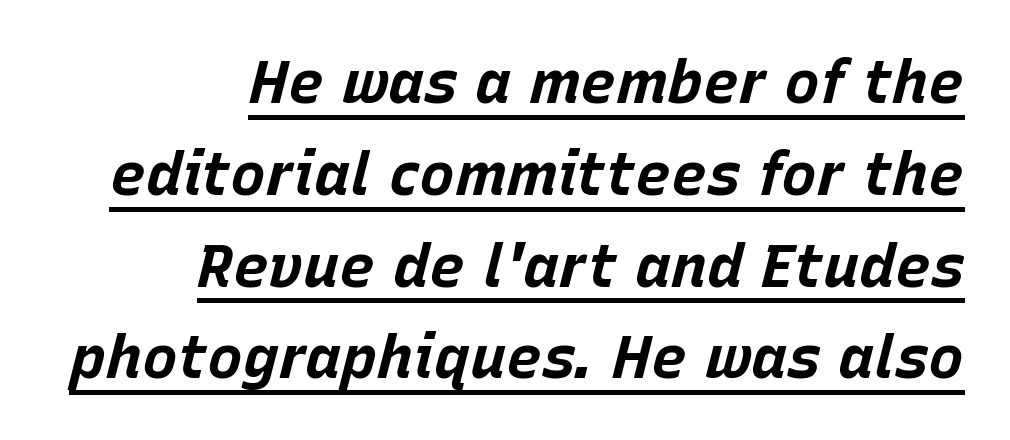
This is oblique type, the kind used for emphasis or titles. Each glyph is drawn with heavy, bold strokes. The rendering uses the underline text-decoration. Line ends are locked; line starts wander. Honestly, the row spacing looks completely unremarkable. Nothing unusual about the tracking: characters are spaced as the font intends.
